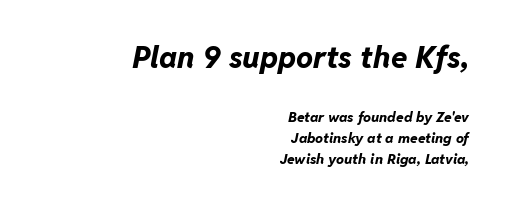
Q: Is the text bold? A: Yes.
Q: Is the text italic (slanted)? A: Yes, it leans right by about 11 degrees.
Q: Is the text underlined? A: No.
Q: How is the paragraph aligned? A: Right-aligned.
Q: Is the spacing between letters normal or unusually wide? A: Normal.
Q: Is the spacing between lines tight, normal or loose? A: Normal.
Q: Which block of text is set in a larger size, the first (top) or the second (bottom)? A: The first (top) one.
Q: Width (condensed, normal, or wide)? A: Normal.
Q: Stroke contrast? A: Low.
Q: x-height? A: Medium.
Q: Monospaced? A: No.
